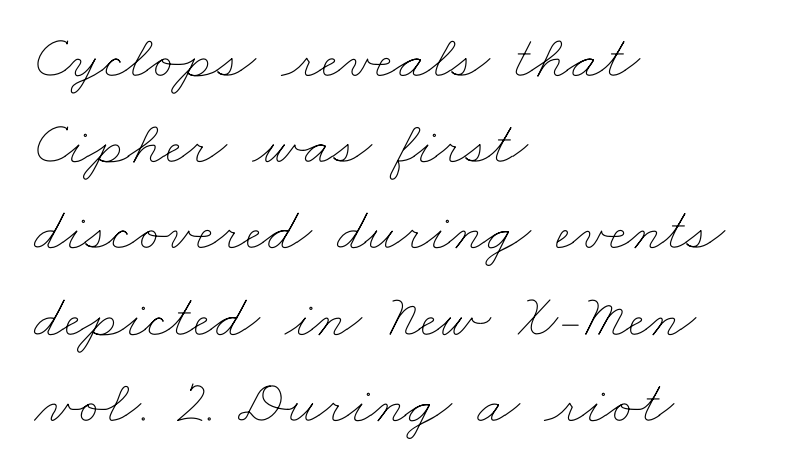
Which margin do the lines hug? The left one — the right edge is uneven. These lines are rendered in a variable-pitch font. Underline: absent. The vertical gap from one line to the next is medium. Weight: regular or lighter. You could call the tracking neutral — neither tight nor loose.
